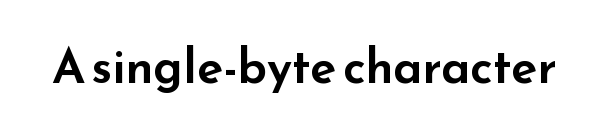
Short note: letters normally spaced. This is sans-serif lettering, the kind often seen on screens and signage. A bare baseline throughout the passage. Think of a printed novel: that variable character pitch is what you see here.
